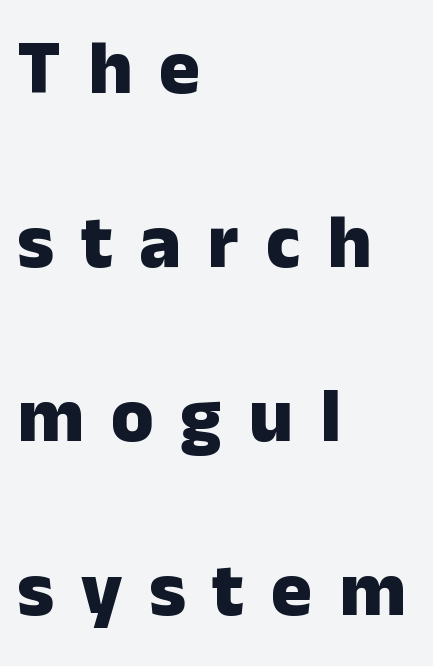
Q: Is the text bold? A: Yes.
Q: Is the text italic (slanted)? A: No, it is upright.
Q: Is the typeface a serif or a sans-serif typeface? A: Sans-serif.
Q: Is the text underlined? A: No.
Q: How is the paragraph aligned? A: Left-aligned.
Q: Is the spacing between letters normal or unusually wide? A: Unusually wide.
Q: Is the spacing between lines tight, normal or loose? A: Loose.
Q: Width (condensed, normal, or wide)? A: Normal.
Q: Stroke contrast? A: Low.
Q: x-height? A: Medium.
Q: Monospaced? A: No.
